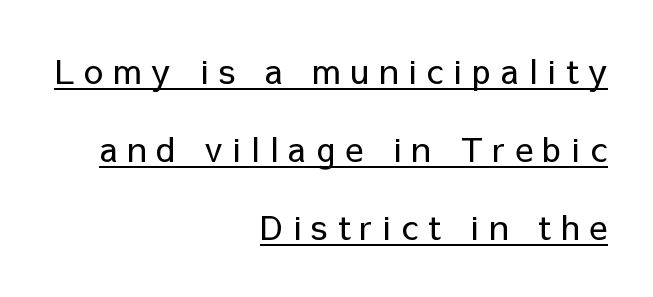
The image shows 34 px regular-weight sans-serif type, upright; set right-aligned, loose line spacing (2.3x), unusually wide letter spacing (+0.29 em), underlined; low stroke contrast and a medium x-height.
